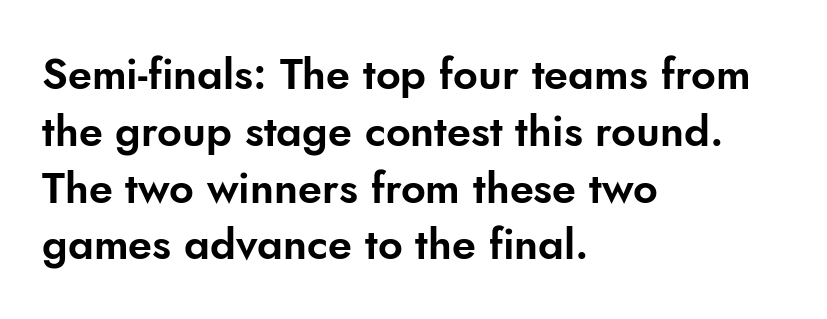
The image shows 43 px sans-serif type, upright; set left-aligned, normal line spacing (1.32x), normal letter spacing, not underlined; low stroke contrast and a small x-height.
